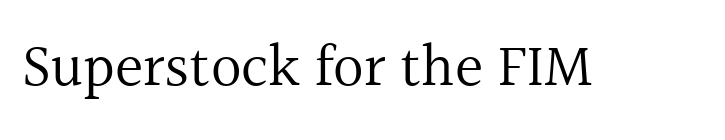
{"serif": "yes", "italic": "no", "bold": "no", "weight": "regular", "width": "normal", "x_height": "medium", "monospaced": "no", "underline": "no", "letter_spacing": "normal", "letter_spacing_em": 0.0, "glyph_px": 60}
